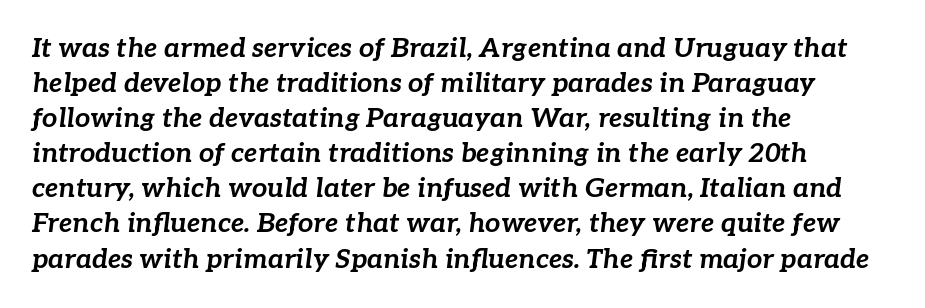
{"italic": "yes", "lean": "right", "slant_degrees": 7, "bold": "yes", "underline": "no", "align": "left", "line_spacing": "normal", "line_spacing_ratio": 1.3, "letter_spacing": "normal", "letter_spacing_em": 0.0, "glyph_px": 27}
